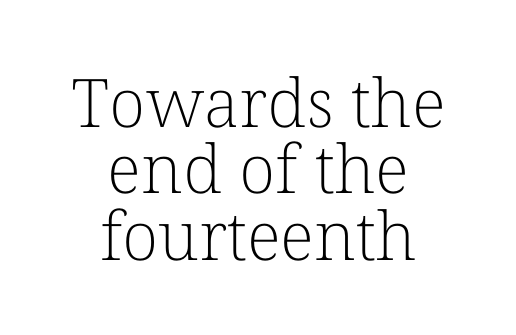
Letters rest on an invisible, unmarked baseline. Standard letterfit; no display-style spreading of the glyphs. The vertical gap from one line to the next is small. The letterforms sit at book weight or below.
